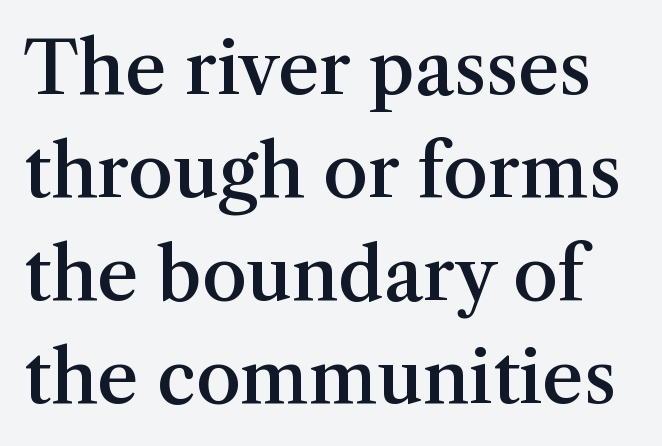
No italicization has been applied; the sample stays upright. Semibold letterforms, between regular and bold. Honestly, the row spacing looks completely unremarkable. The rendering uses natural spacing where letterforms have individual widths. The type family on display is of the serif kind. Caption: standard tracking, unaltered.
